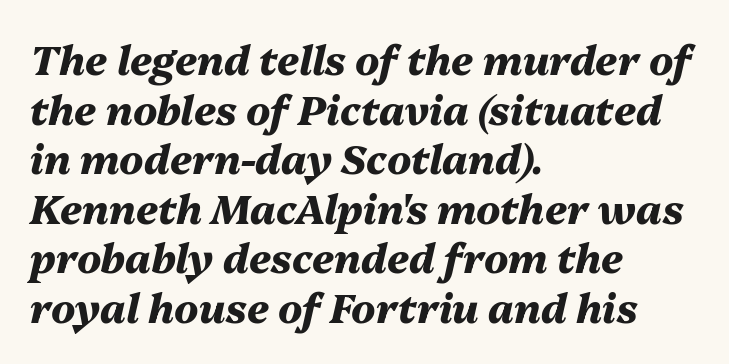
The image shows 40 px heavy type, italic (leaning right); set left-aligned, line spacing 1.24x, normal letter spacing, not underlined; medium stroke contrast and a medium x-height.
